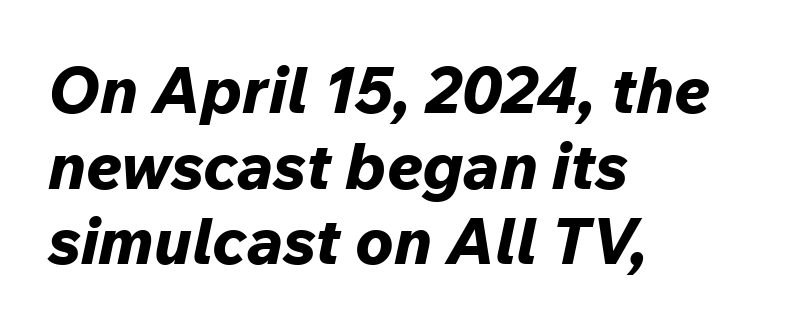
The typography opts for an oblique posture over an upright one. Stroke thickness is high; the sample reads as a true bold. These lines keep a tight, regular rhythm from letter to letter. Any mark beneath the type? The region is blank. In CSS terms this would be text-align: left.
